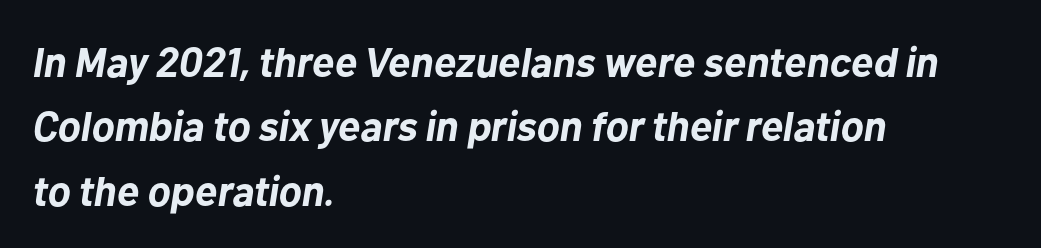
The image shows 42 px bold type, italic (leaning right); set left-aligned, normal line spacing (1.53x), normal letter spacing, not underlined; low stroke contrast and a medium x-height.
